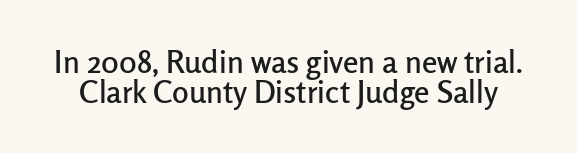
{"serif": "no", "italic": "no", "width": "normal", "stroke_contrast": "low", "x_height": "medium", "monospaced": "no", "underline": "no", "line_spacing": "tight", "line_spacing_ratio": 0.96, "letter_spacing": "normal", "letter_spacing_em": 0.0, "glyph_px": 31}
